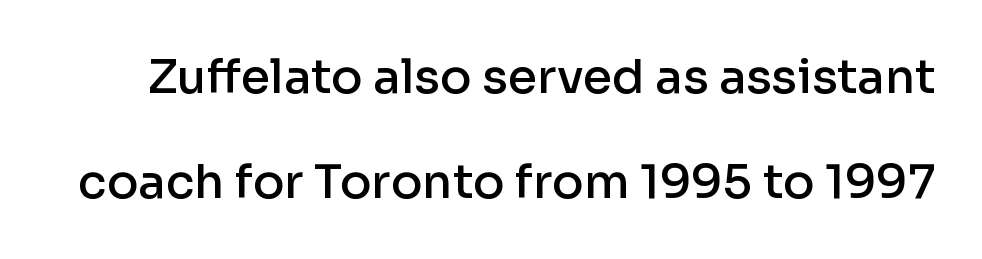
Serif or sans? Sans — the stroke terminals are bare. This sample has the flowing, uneven cadence of proportional lettering. The strokes are fattened partway — semibold, not bold. Descenders are the only things crossing below the line.
